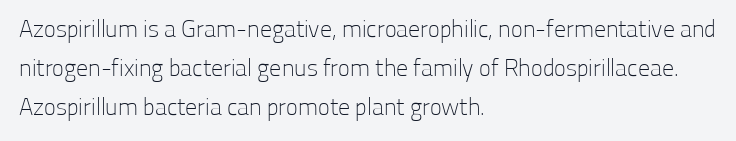
{"italic": "no", "bold": "no", "underline": "no", "align": "left", "line_spacing": "normal", "line_spacing_ratio": 1.63, "letter_spacing": "normal", "letter_spacing_em": 0.0, "glyph_px": 24}
